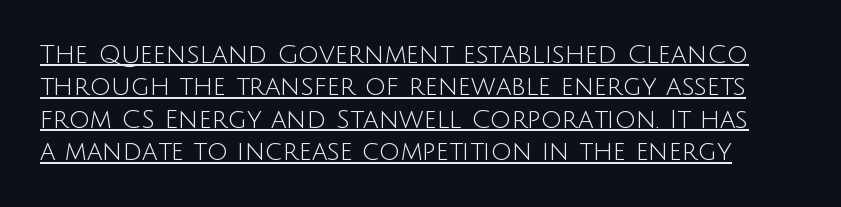
Q: Is the text bold? A: No.
Q: Is the text italic (slanted)? A: No, it is upright.
Q: Is the text underlined? A: Yes.
Q: Is the spacing between letters normal or unusually wide? A: Normal.
Q: Is the spacing between lines tight, normal or loose? A: Normal.
